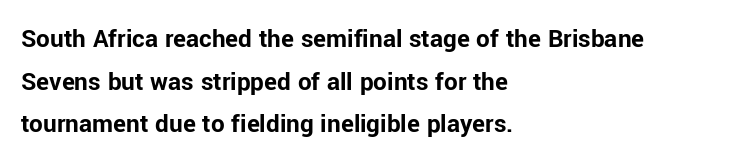
The image shows 27 px bold type, upright; set left-aligned, normal line spacing (1.58x), normal letter spacing, not underlined.
